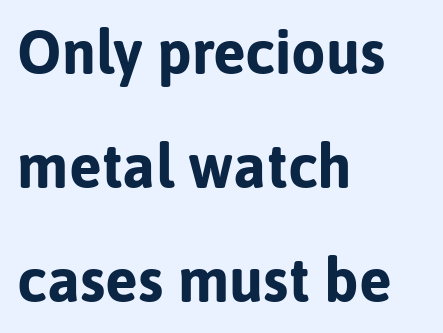
Q: Is the text bold? A: Yes.
Q: Is the text italic (slanted)? A: No, it is upright.
Q: Is the typeface a serif or a sans-serif typeface? A: Sans-serif.
Q: Is the text underlined? A: No.
Q: How is the paragraph aligned? A: Left-aligned.
Q: Is the spacing between letters normal or unusually wide? A: Normal.
Q: Width (condensed, normal, or wide)? A: Normal.
Q: Stroke contrast? A: Low.
Q: x-height? A: Medium.
Q: Monospaced? A: No.
